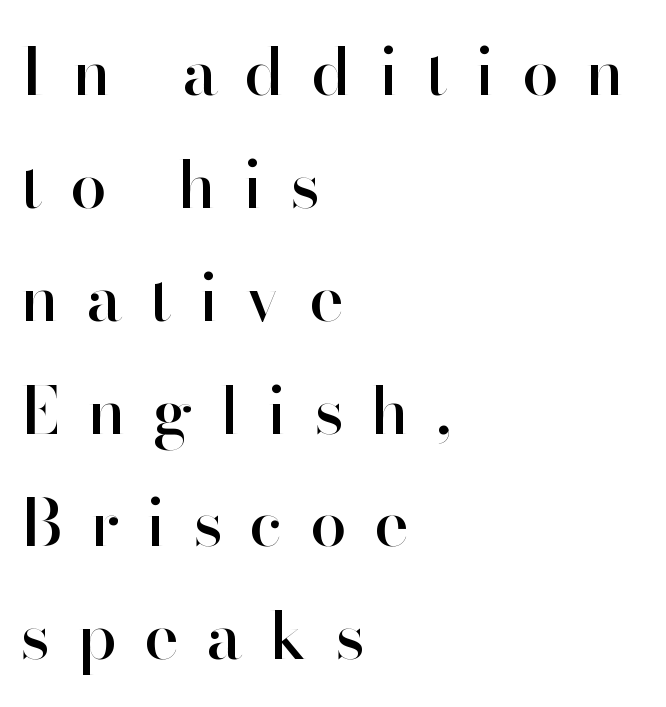
{"serif": "no", "italic": "no", "width": "normal", "stroke_contrast": "high", "x_height": "small", "monospaced": "no", "underline": "no", "align": "left", "line_spacing_ratio": 1.71, "letter_spacing": "wide", "letter_spacing_em": 0.41, "glyph_px": 66}
